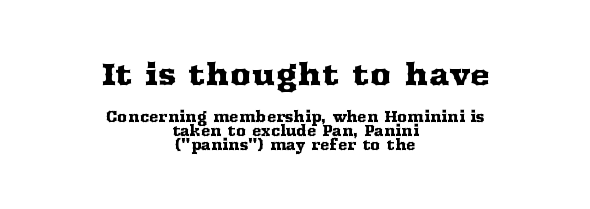
The space directly below the letters is spotless. This is roman type, the default non-slanted kind. Each new line begins almost immediately beneath the previous one. The line texture is even and compact thanks to regular tracking. Is this a sans? No — the strokes have serifs.
